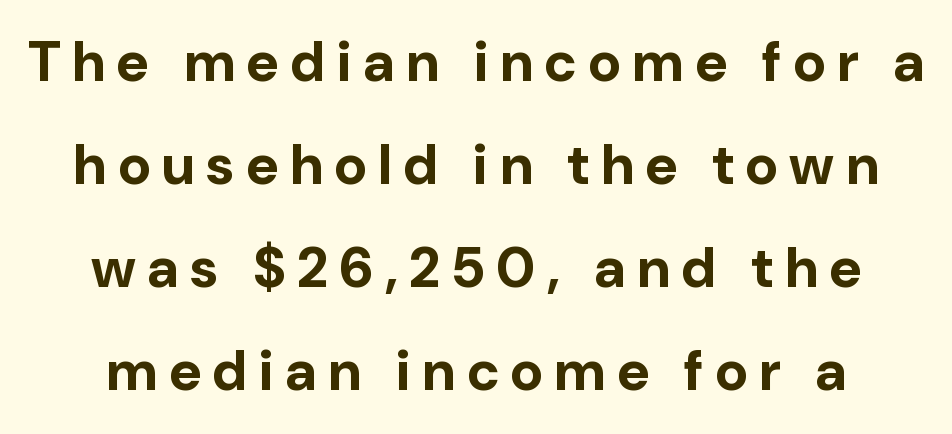
The image shows 56 px bold sans-serif type, upright; set line spacing 1.84x, unusually wide letter spacing (+0.21 em), not underlined; low stroke contrast and a medium x-height.
